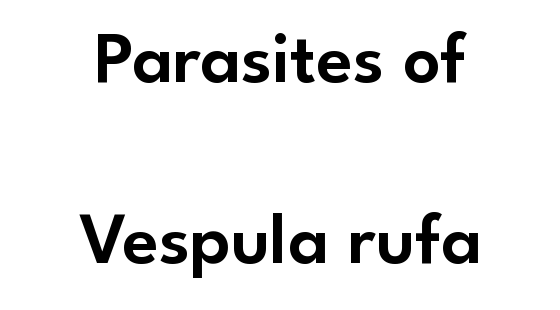
The image shows 74 px sans-serif type, upright; set centered, loose line spacing (2.44x), normal letter spacing, not underlined; low stroke contrast and a small x-height.
